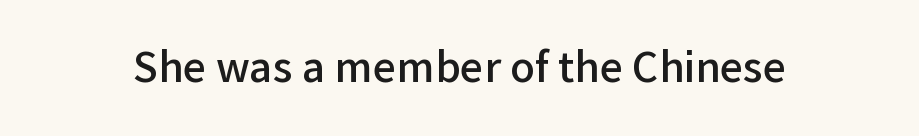
Nothing unusual about the tracking: characters are spaced as the font intends. Italic: no, the glyphs are upright roman. The specimen omits any rule beneath the text block's lines. On the weight axis this lands at semibold, roughly 600. Here the designer chose a conventional face with non-uniform glyph widths. The letters carry no serifs — their stems end cleanly without finishing strokes.
